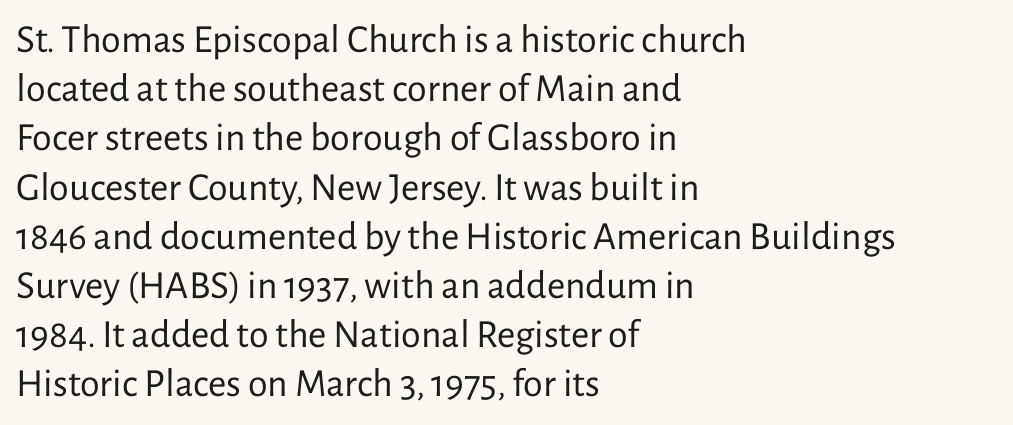
The image shows 40 px regular-weight sans-serif type, upright; set left-aligned, line spacing 1.23x, normal letter spacing, not underlined; low stroke contrast and a medium x-height.
